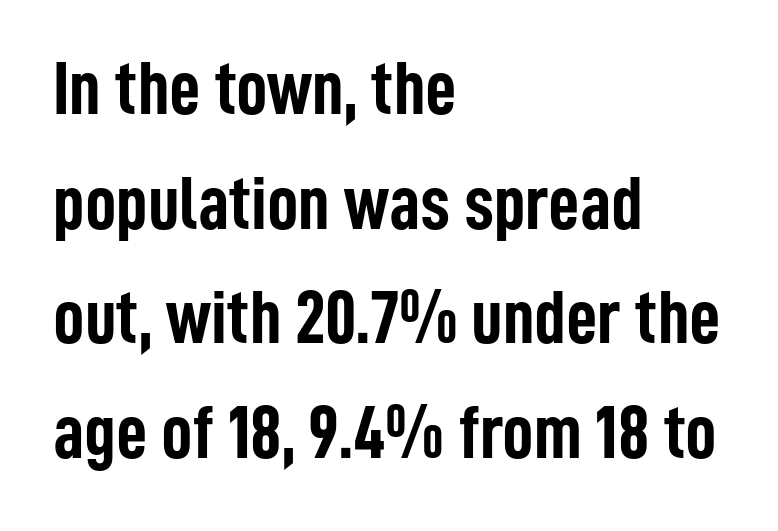
The image shows 77 px semibold, condensed sans-serif type, upright; set left-aligned, normal line spacing (1.49x), normal letter spacing, not underlined; low stroke contrast and a medium x-height.
